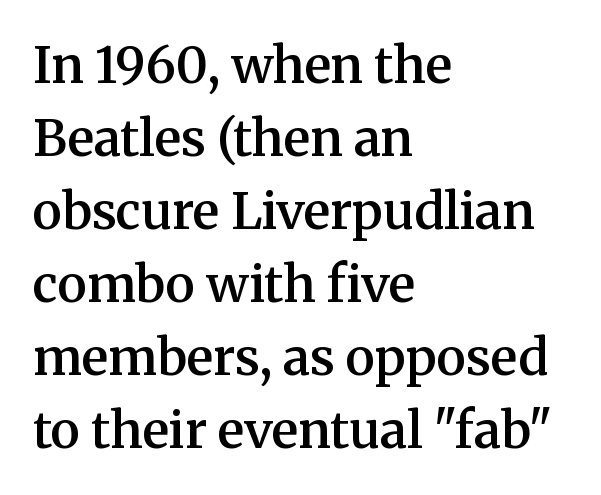
The image shows 50 px semibold serif type, upright; set left-aligned, normal line spacing (1.46x), normal letter spacing, not underlined; medium stroke contrast and a medium x-height.
